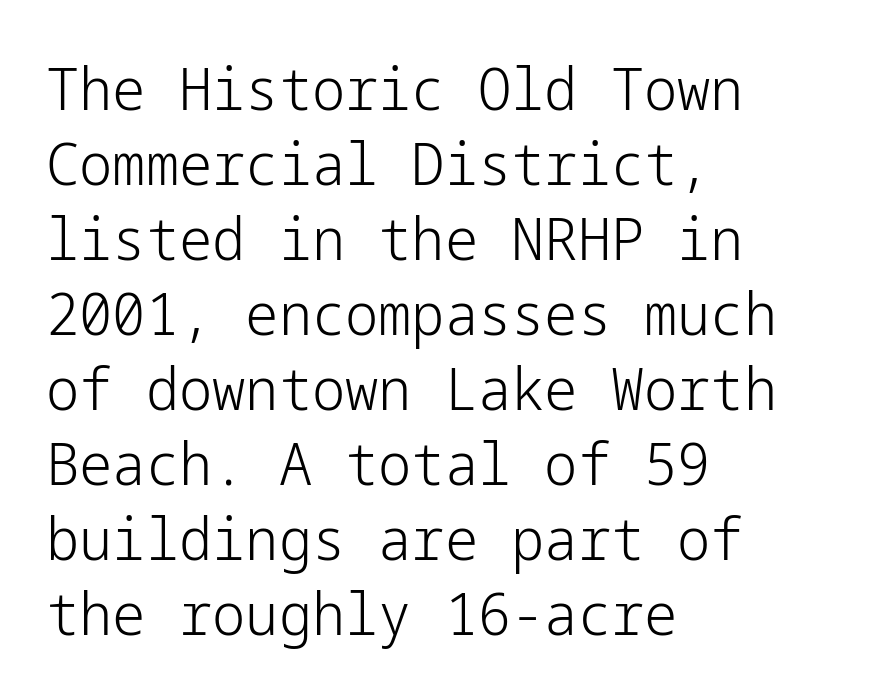
Q: Is the text bold? A: No.
Q: Is the text italic (slanted)? A: No, it is upright.
Q: Is the typeface a serif or a sans-serif typeface? A: Sans-serif.
Q: Is the text underlined? A: No.
Q: How is the paragraph aligned? A: Left-aligned.
Q: Is the spacing between letters normal or unusually wide? A: Normal.
Q: Is the spacing between lines tight, normal or loose? A: Normal.
Q: Width (condensed, normal, or wide)? A: Normal.
Q: Stroke contrast? A: Low.
Q: x-height? A: Medium.
